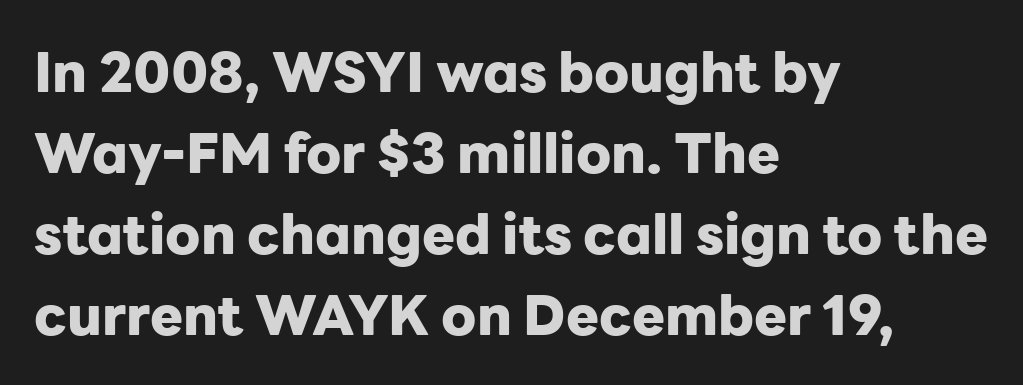
{"serif": "no", "italic": "no", "bold": "yes", "weight": "heavy", "width": "normal", "stroke_contrast": "low", "x_height": "medium", "monospaced": "no", "underline": "no", "align": "left", "line_spacing": "normal", "line_spacing_ratio": 1.47, "letter_spacing": "normal", "letter_spacing_em": 0.0, "glyph_px": 55}
